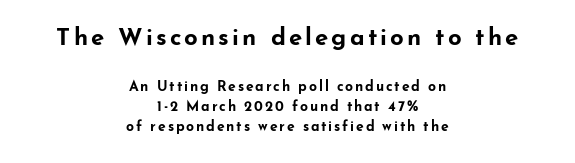
The image shows 24 px bold type, upright; set centered, normal line spacing (1.42x), not underlined; the first (top) block is 1.71x larger.
